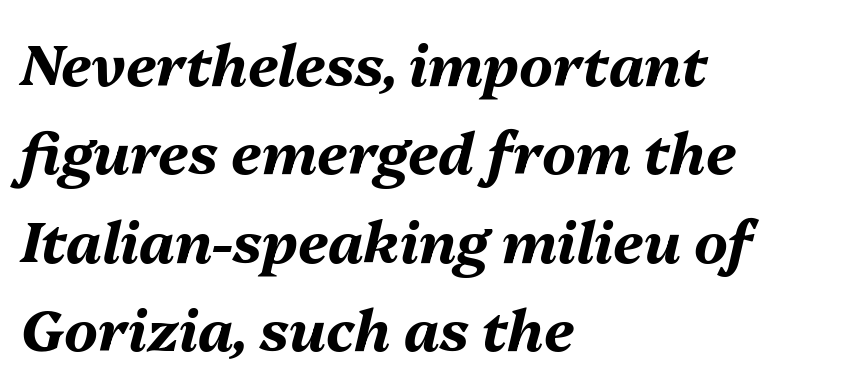
The image shows 57 px bold type, italic (leaning right); set left-aligned, normal line spacing (1.55x), normal letter spacing, not underlined; medium stroke contrast and a medium x-height.
